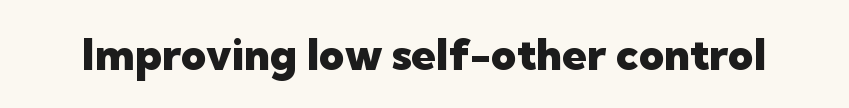
The image shows 44 px heavy sans-serif type, upright; set normal letter spacing, not underlined; low stroke contrast and a medium x-height.
